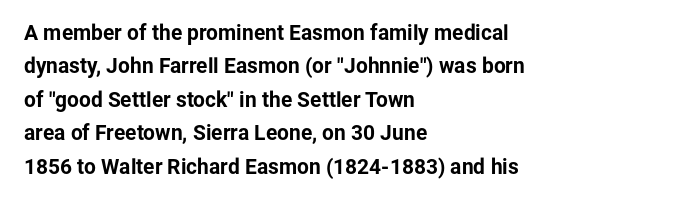
Q: Is the text bold? A: Yes.
Q: Is the text italic (slanted)? A: No, it is upright.
Q: Is the text underlined? A: No.
Q: How is the paragraph aligned? A: Left-aligned.
Q: Is the spacing between letters normal or unusually wide? A: Normal.
Q: Is the spacing between lines tight, normal or loose? A: Normal.
